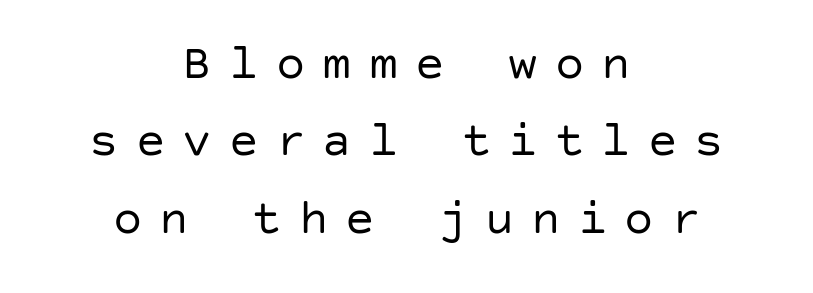
The image shows 49 px regular-weight sans-serif type, upright; set centered, normal line spacing (1.58x), unusually wide letter spacing (+0.35 em), not underlined; low stroke contrast and a large x-height.
